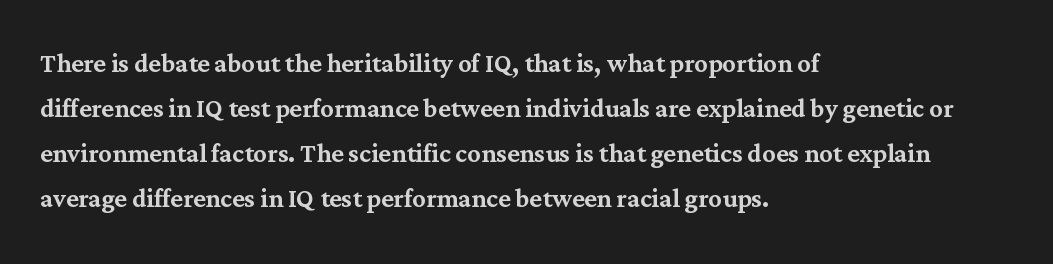
The specimen omits any rule beneath the text block's lines. To sum up the face: it has serifs. The setting favours the left margin, as ordinary paragraphs usually do. Posture: straight, roman, zero tilt. Do the characters align in a grid? No, the font is proportional. Regarding leading, the lines here are spaced in the standard way.
